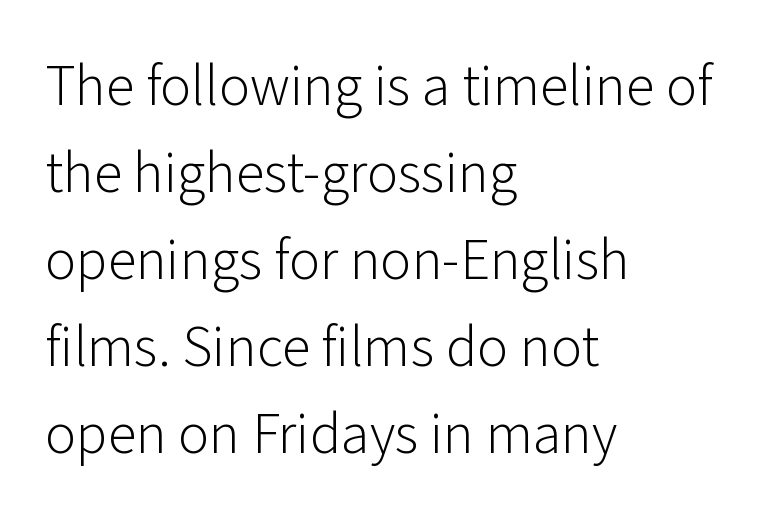
What kind of face is this? One without serifs — a sans. Honestly, there is no underline to notice here at all. Here the designer chose a conventional face with non-uniform glyph widths. Vertical spacing — default. The lines are quadded left. On a weight scale, this lands at 450 or below.
